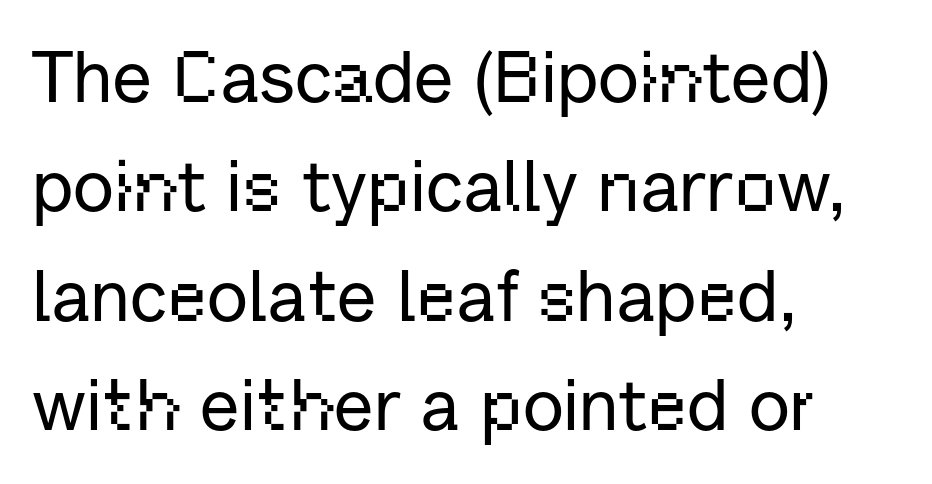
The image shows 72 px sans-serif type, upright; set left-aligned, normal line spacing (1.52x), normal letter spacing, not underlined; low stroke contrast and a medium x-height.
